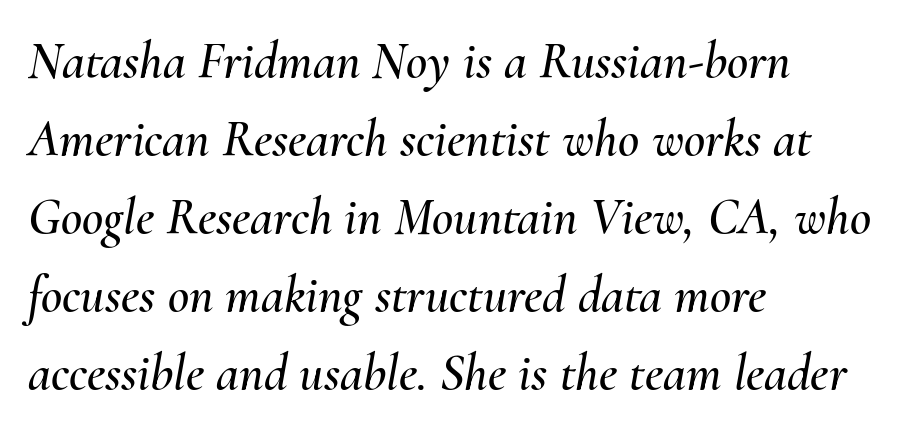
This rendering features lettering with no underline. These lines are set flush left with a ragged right edge. Compared with typical paragraphs, the rows here are spaced about the same. Letter spacing: default.
